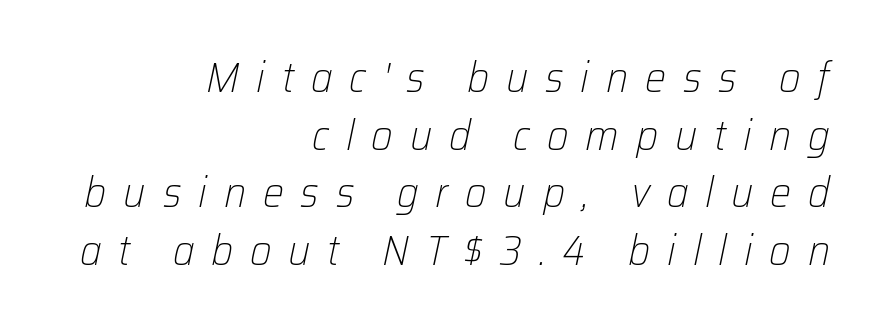
The image shows 42 px light type, italic (leaning right); set right-aligned, normal line spacing (1.37x), unusually wide letter spacing (+0.4 em), not underlined; low stroke contrast and a medium x-height.
